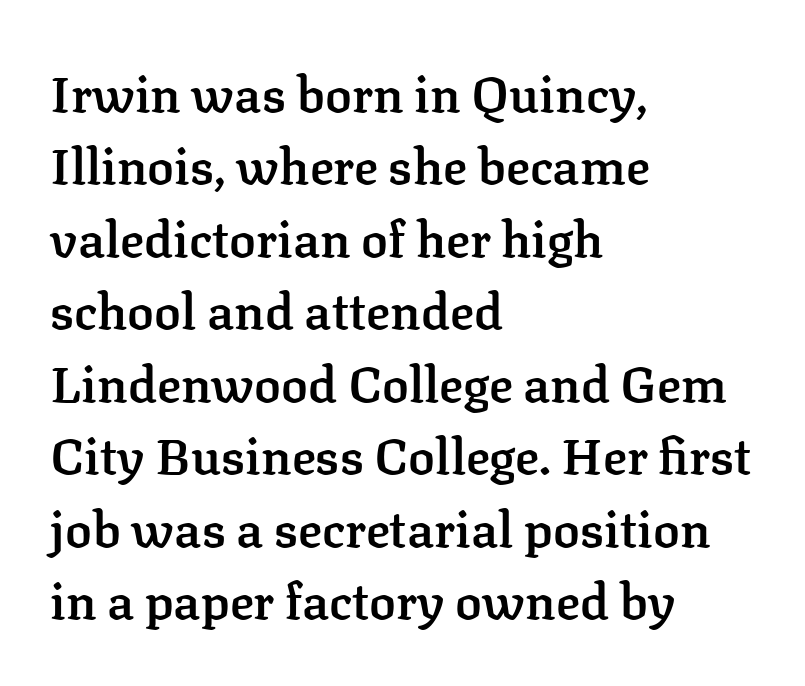
Do the characters align in a grid? No, the font is proportional. The typography opts for an upright posture over an oblique one. Summary of weight: moderately heavy, a semibold. The type is set solid horizontally, with unmodified tracking.
